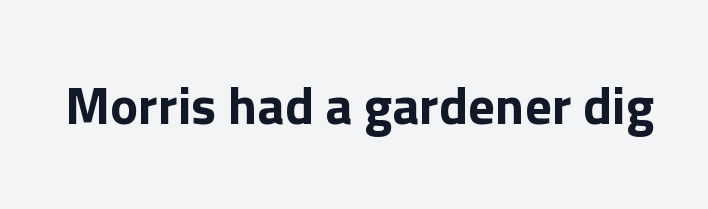
This is the regular roman posture of the typeface. The area under the type is left untouched. The passage shown has conventional tracking throughout. The text was rendered using a sans face with plain stroke endings. Spacing verdict: proportional, widths tailored to each character.
